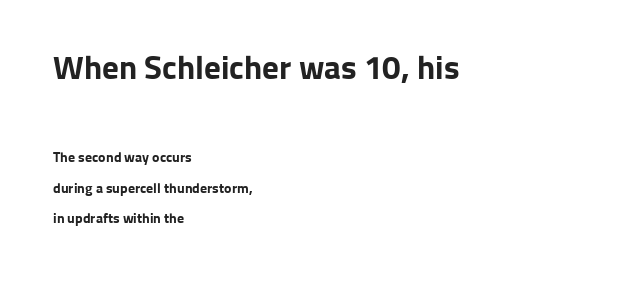
The face used here appears at its bigger size in the upper chunk. Character widths vary here, with narrow letters taking less room than wide ones. Underline: absent. Note: no serifs on the glyphs.
